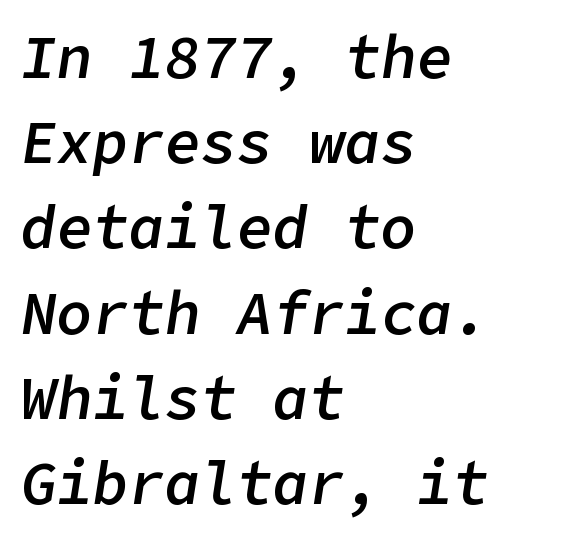
The block of text has a typical density, with ordinary space between rows. These lines were composed using italics. Moderately thickened strokes mark this as semibold type. Spacing between characters is what you'd get straight out of the box. Only glyphs here, with clear space below each row. Every row of glyphs begins at an identical x-position on the left.
